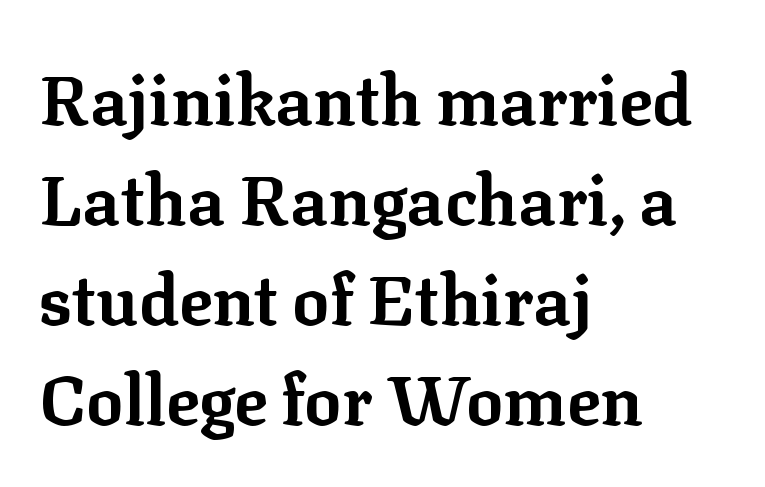
{"serif": "yes", "italic": "no", "bold": "yes", "weight": "bold", "width": "normal", "stroke_contrast": "low", "x_height": "medium", "monospaced": "no", "underline": "no", "align": "left", "line_spacing": "normal", "line_spacing_ratio": 1.45, "letter_spacing": "normal", "letter_spacing_em": 0.0, "glyph_px": 69}
